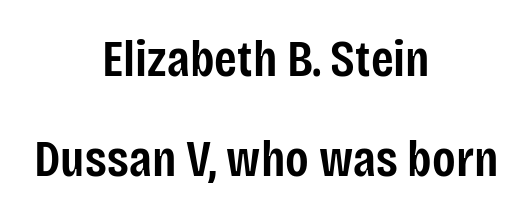
The image shows 52 px semibold, condensed sans-serif type, upright; set centered, loose line spacing (1.92x), normal letter spacing, not underlined; low stroke contrast and a large x-height.
